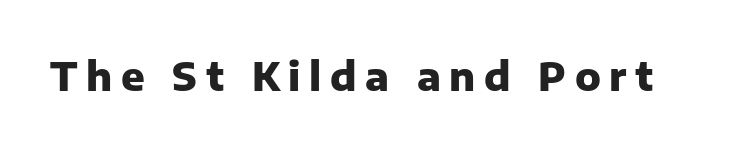
Q: Is the text bold? A: Yes.
Q: Is the text italic (slanted)? A: No, it is upright.
Q: Is the typeface a serif or a sans-serif typeface? A: Sans-serif.
Q: Is the text underlined? A: No.
Q: Is the spacing between letters normal or unusually wide? A: Unusually wide.
Q: Width (condensed, normal, or wide)? A: Normal.
Q: Stroke contrast? A: Low.
Q: x-height? A: Medium.
Q: Monospaced? A: No.
